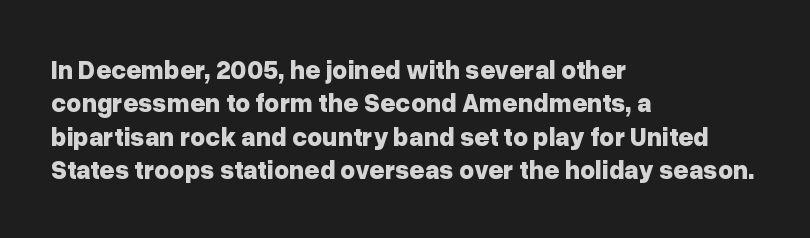
{"italic": "no", "bold": "yes", "underline": "no", "align": "left", "line_spacing": "normal", "line_spacing_ratio": 1.28, "letter_spacing": "normal", "letter_spacing_em": 0.0, "glyph_px": 26}
